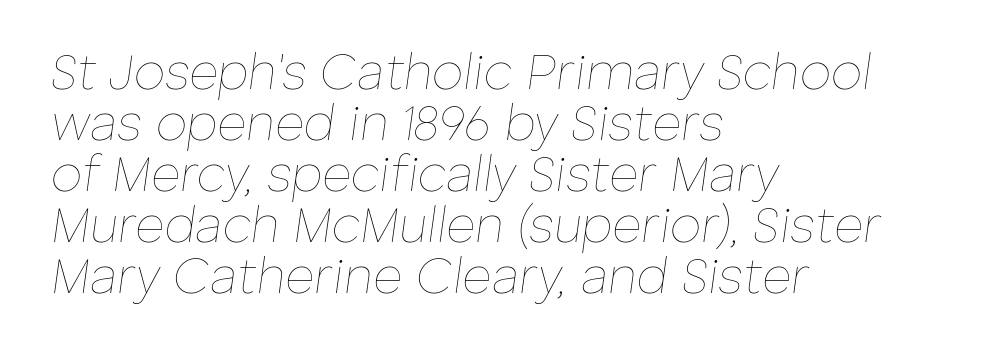
{"italic": "yes", "lean": "right", "slant_degrees": 8, "bold": "no", "weight": "thin", "width": "normal", "stroke_contrast": "low", "x_height": "medium", "monospaced": "no", "underline": "no", "align": "left", "line_spacing": "tight", "line_spacing_ratio": 1.02, "letter_spacing": "normal", "letter_spacing_em": 0.0, "glyph_px": 50}
